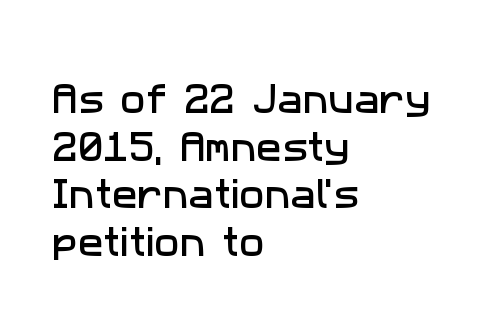
Q: Is the typeface a serif or a sans-serif typeface? A: Sans-serif.
Q: Is the text underlined? A: No.
Q: How is the paragraph aligned? A: Left-aligned.
Q: Is the spacing between letters normal or unusually wide? A: Normal.
Q: Is the spacing between lines tight, normal or loose? A: Normal.
Q: Width (condensed, normal, or wide)? A: Normal.
Q: Stroke contrast? A: Low.
Q: x-height? A: Medium.
Q: Monospaced? A: No.
